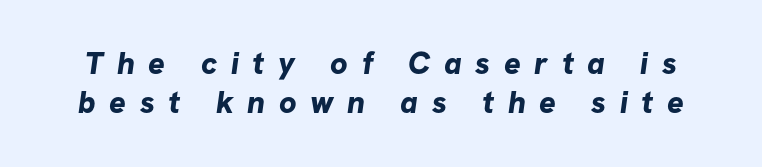
Q: Is the text bold? A: Yes.
Q: Is the typeface a serif or a sans-serif typeface? A: Sans-serif.
Q: Is the text underlined? A: No.
Q: Is the spacing between letters normal or unusually wide? A: Unusually wide.
Q: Is the spacing between lines tight, normal or loose? A: Normal.
Q: Width (condensed, normal, or wide)? A: Normal.
Q: Stroke contrast? A: Low.
Q: x-height? A: Medium.
Q: Monospaced? A: No.
